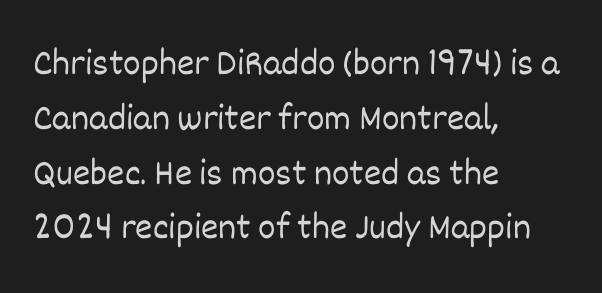
{"italic": "no", "bold": "no", "weight": "light", "width": "normal", "stroke_contrast": "low", "x_height": "large", "monospaced": "no", "underline": "no", "align": "left", "line_spacing": "normal", "line_spacing_ratio": 1.48, "letter_spacing": "normal", "letter_spacing_em": 0.0, "glyph_px": 37}
